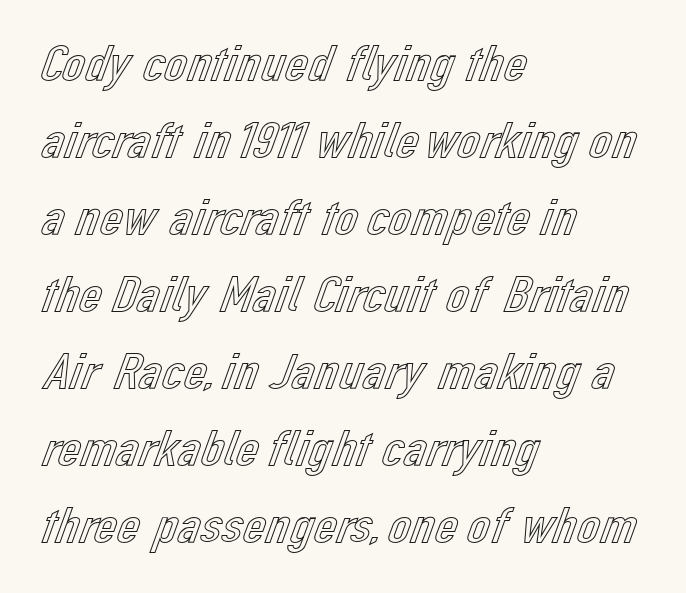
{"width": "normal", "x_height": "medium", "monospaced": "no", "underline": "no", "align": "left", "line_spacing": "normal", "line_spacing_ratio": 1.51, "letter_spacing": "normal", "letter_spacing_em": 0.0, "glyph_px": 51}
